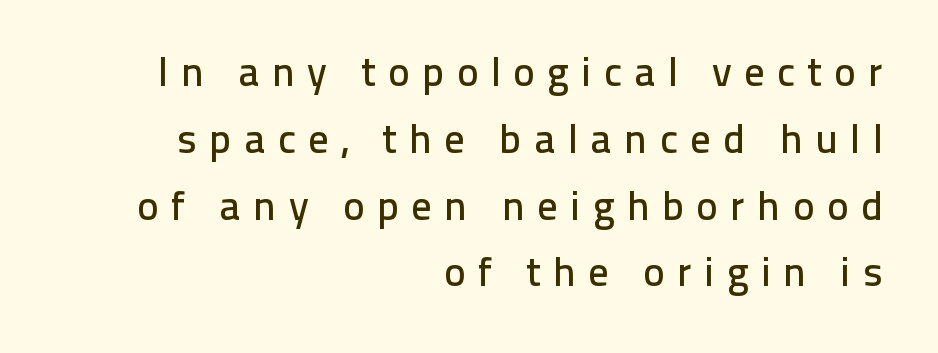
The image shows 41 px sans-serif type, upright; set right-aligned, normal line spacing (1.63x), unusually wide letter spacing (+0.3 em), not underlined; low stroke contrast and a medium x-height.
